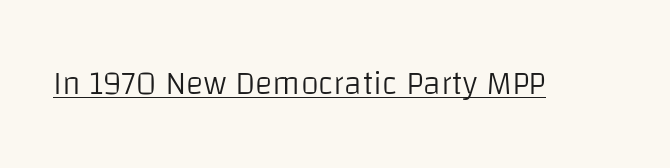
Q: Is the text bold? A: No.
Q: Is the text italic (slanted)? A: No, it is upright.
Q: Is the typeface a serif or a sans-serif typeface? A: Sans-serif.
Q: Is the text underlined? A: Yes.
Q: Is the spacing between letters normal or unusually wide? A: Normal.
Q: Width (condensed, normal, or wide)? A: Normal.
Q: Stroke contrast? A: Low.
Q: x-height? A: Large.
Q: Monospaced? A: No.
